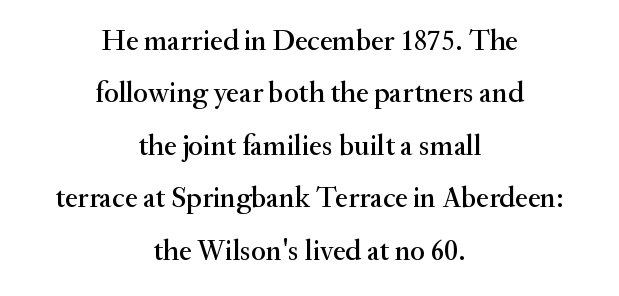
{"serif": "yes", "italic": "no", "width": "normal", "stroke_contrast": "medium", "x_height": "small", "monospaced": "no", "underline": "no", "align": "center", "line_spacing_ratio": 1.81, "letter_spacing": "normal", "letter_spacing_em": 0.0, "glyph_px": 29}
